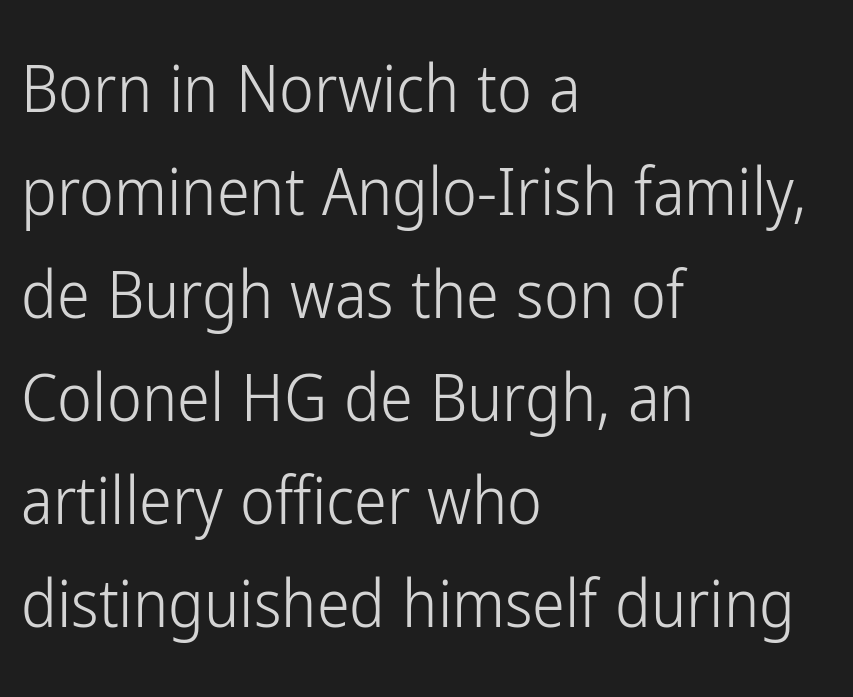
Q: Is the text bold? A: No.
Q: Is the text italic (slanted)? A: No, it is upright.
Q: Is the typeface a serif or a sans-serif typeface? A: Sans-serif.
Q: Is the text underlined? A: No.
Q: How is the paragraph aligned? A: Left-aligned.
Q: Is the spacing between letters normal or unusually wide? A: Normal.
Q: Is the spacing between lines tight, normal or loose? A: Normal.
Q: Width (condensed, normal, or wide)? A: Condensed.
Q: Stroke contrast? A: Low.
Q: x-height? A: Medium.
Q: Monospaced? A: No.
